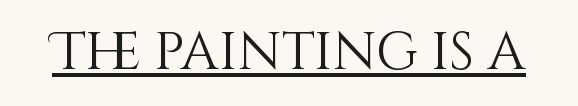
The image shows 53 px light type, upright; set normal letter spacing, underlined; medium stroke contrast and a large x-height.
